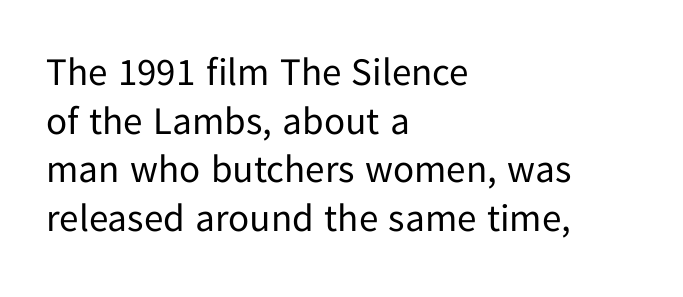
{"serif": "no", "italic": "no", "bold": "no", "weight": "regular", "width": "normal", "stroke_contrast": "low", "x_height": "medium", "monospaced": "no", "underline": "no", "align": "left", "line_spacing": "normal", "line_spacing_ratio": 1.25, "letter_spacing": "normal", "letter_spacing_em": 0.0, "glyph_px": 39}
